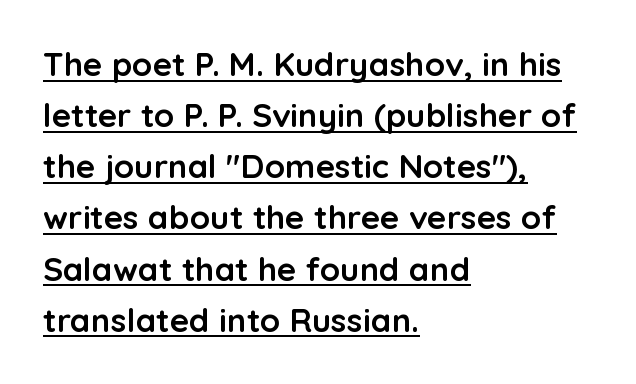
Typographically, this falls in the sans-serif category. Notice how descenders clear the ascenders below comfortably — that's standard leading. Notice how thick the strokes are: this is what a full bold looks like. Here the designer chose a conventional face with non-uniform glyph widths.
